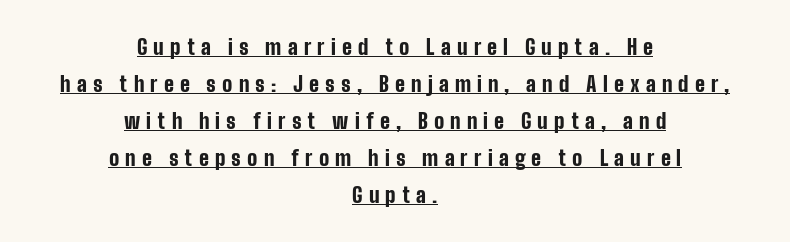
{"italic": "no", "bold": "yes", "underline": "yes", "align": "center", "line_spacing_ratio": 1.76, "letter_spacing": "wide", "letter_spacing_em": 0.29, "glyph_px": 21}
